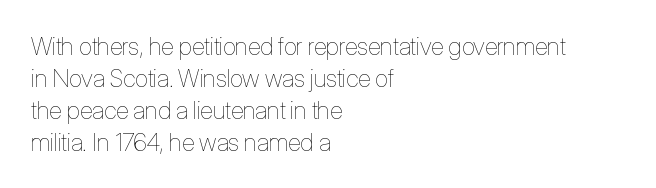
Q: Is the text bold? A: No.
Q: Is the text italic (slanted)? A: No, it is upright.
Q: Is the text underlined? A: No.
Q: How is the paragraph aligned? A: Left-aligned.
Q: Is the spacing between letters normal or unusually wide? A: Normal.
Q: Is the spacing between lines tight, normal or loose? A: Normal.
